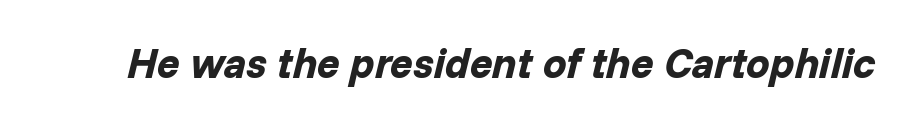
{"italic": "yes", "lean": "right", "slant_degrees": 14, "bold": "yes", "weight": "bold", "width": "normal", "stroke_contrast": "low", "x_height": "medium", "monospaced": "no", "underline": "no", "letter_spacing": "normal", "letter_spacing_em": 0.0, "glyph_px": 42}
